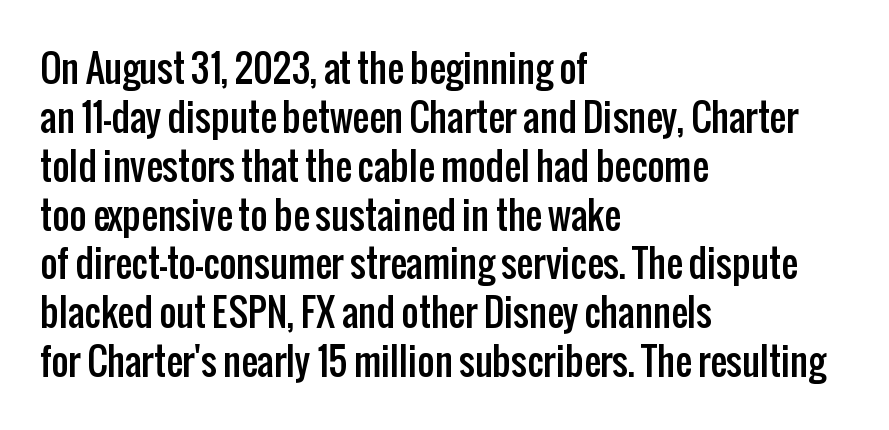
{"serif": "no", "italic": "no", "width": "condensed", "stroke_contrast": "low", "x_height": "medium", "monospaced": "no", "underline": "no", "align": "left", "line_spacing": "normal", "line_spacing_ratio": 1.32, "letter_spacing": "normal", "letter_spacing_em": 0.0, "glyph_px": 37}
